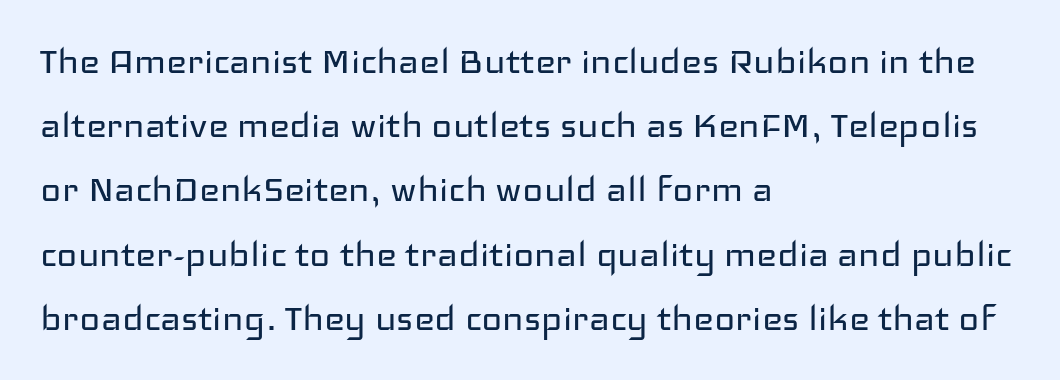
{"serif": "no", "italic": "no", "bold": "no", "weight": "regular", "width": "wide", "stroke_contrast": "low", "x_height": "medium", "monospaced": "no", "underline": "no", "align": "left", "line_spacing": "normal", "line_spacing_ratio": 1.46, "letter_spacing": "normal", "letter_spacing_em": 0.0, "glyph_px": 44}
